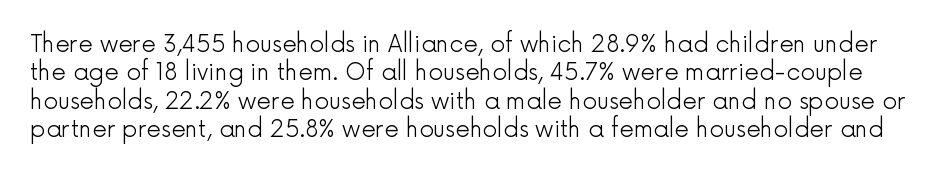
The image shows 23 px text type, upright; set line spacing 1.23x, normal letter spacing, not underlined.
